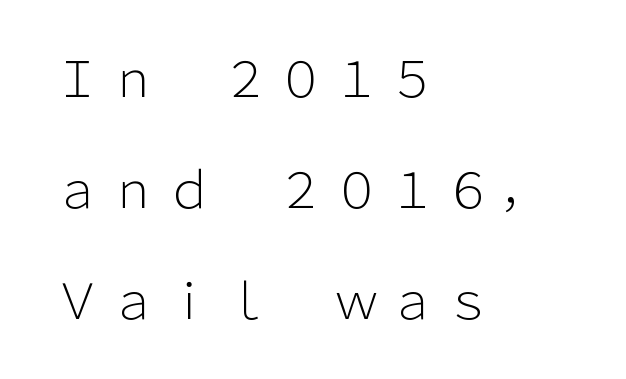
{"serif": "no", "italic": "no", "bold": "no", "weight": "light", "width": "normal", "stroke_contrast": "low", "x_height": "medium", "monospaced": "no", "underline": "no", "align": "left", "line_spacing": "loose", "line_spacing_ratio": 2.27, "glyph_px": 49}
